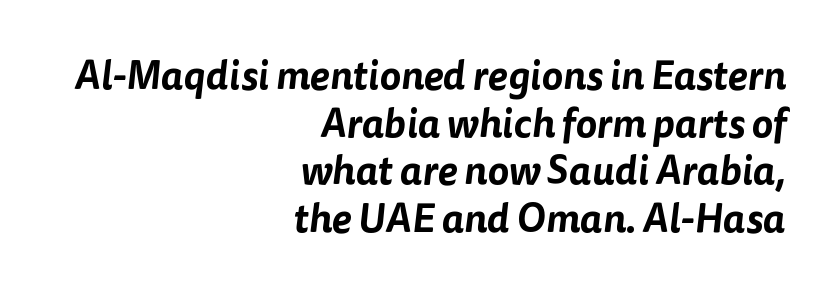
{"serif": "no", "width": "normal", "stroke_contrast": "low", "x_height": "medium", "monospaced": "no", "underline": "no", "align": "right", "line_spacing_ratio": 1.19, "letter_spacing": "normal", "letter_spacing_em": 0.0, "glyph_px": 40}
